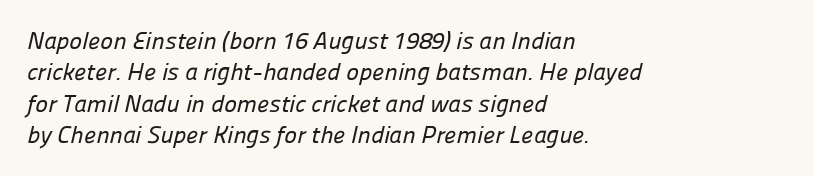
The image shows 24 px text type; set left-aligned, normal line spacing (1.31x), normal letter spacing, not underlined.
